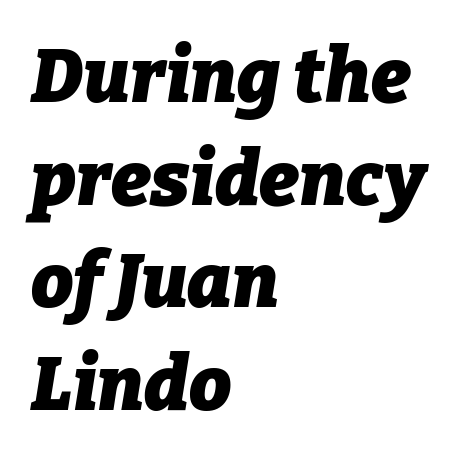
{"italic": "yes", "lean": "right", "slant_degrees": 9, "bold": "yes", "weight": "heavy", "width": "normal", "stroke_contrast": "low", "x_height": "medium", "monospaced": "no", "underline": "no", "align": "left", "line_spacing": "normal", "line_spacing_ratio": 1.37, "letter_spacing": "normal", "letter_spacing_em": 0.0, "glyph_px": 75}
